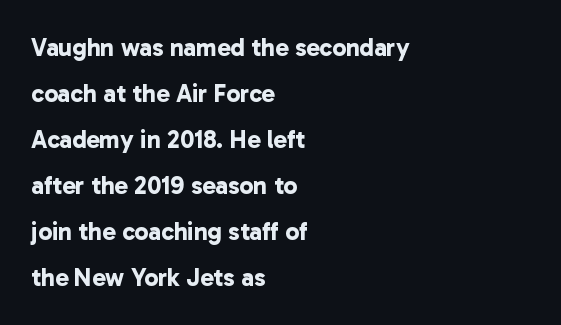
Typeset ragged right — the left edge is the straight one. The font is running at its bold setting. This sample uses plain, unmodified letter spacing. Type without underlining.
